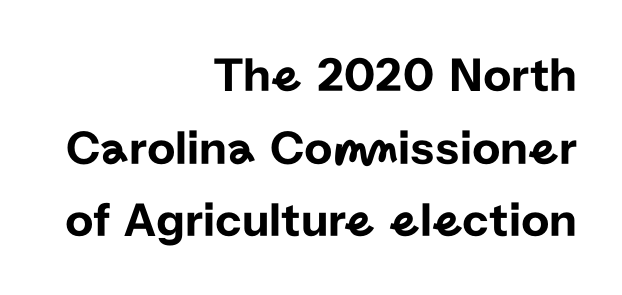
Q: Is the text italic (slanted)? A: No, it is upright.
Q: Is the typeface a serif or a sans-serif typeface? A: Sans-serif.
Q: Is the text underlined? A: No.
Q: How is the paragraph aligned? A: Right-aligned.
Q: Is the spacing between letters normal or unusually wide? A: Normal.
Q: Is the spacing between lines tight, normal or loose? A: Normal.
Q: Width (condensed, normal, or wide)? A: Normal.
Q: Stroke contrast? A: Low.
Q: x-height? A: Medium.
Q: Monospaced? A: No.
